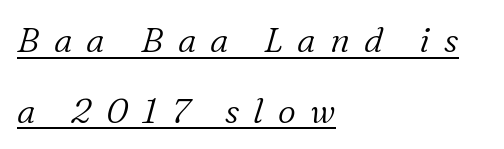
The image shows 35 px light serif type, italic (leaning right); set left-aligned, loose line spacing (2.02x), unusually wide letter spacing (+0.41 em), underlined; low stroke contrast and a medium x-height.
